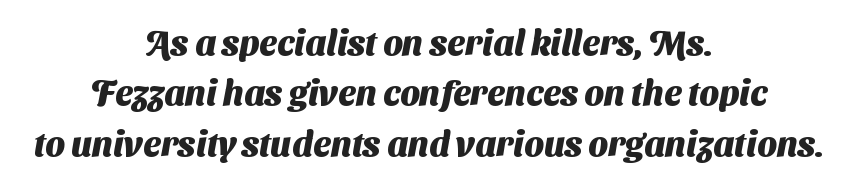
The rendering uses natural spacing where letterforms have individual widths. Default kerning and tracking; the words read as compact shapes. This is heavy type, rendered in bold. A bare baseline throughout the passage. To sum up the face: it is a sans, with no serifs. The vertical gap from one line to the next is medium.
